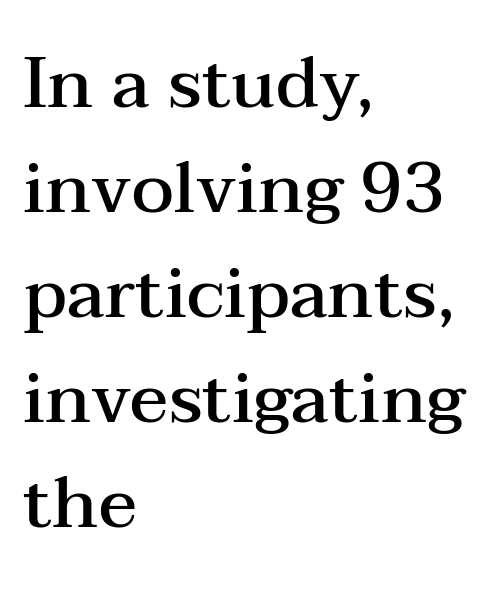
Q: Is the text bold? A: Semi-bold.
Q: Is the text italic (slanted)? A: No, it is upright.
Q: Is the typeface a serif or a sans-serif typeface? A: Serif.
Q: Is the text underlined? A: No.
Q: How is the paragraph aligned? A: Left-aligned.
Q: Is the spacing between letters normal or unusually wide? A: Normal.
Q: Is the spacing between lines tight, normal or loose? A: Normal.
Q: Width (condensed, normal, or wide)? A: Wide.
Q: Stroke contrast? A: Medium.
Q: x-height? A: Medium.
Q: Monospaced? A: No.
